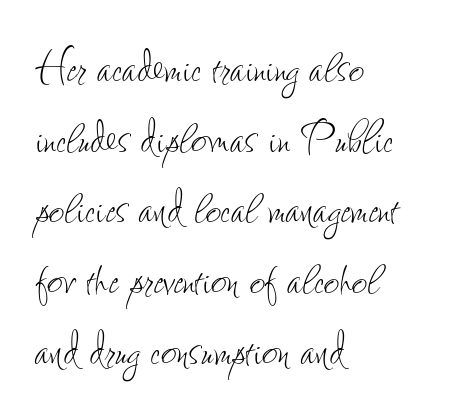
The image shows 54 px thin, condensed type; set left-aligned, normal line spacing (1.31x), normal letter spacing, not underlined; low stroke contrast and a small x-height.
